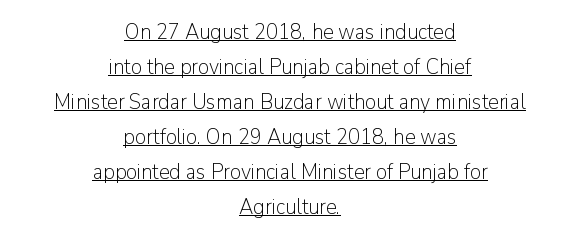
{"italic": "no", "bold": "no", "underline": "yes", "align": "center", "line_spacing": "normal", "line_spacing_ratio": 1.59, "letter_spacing": "normal", "letter_spacing_em": 0.0, "glyph_px": 22}
